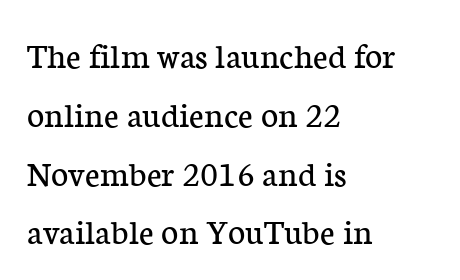
The image shows 37 px regular-weight serif type, upright; set left-aligned, normal line spacing (1.59x), normal letter spacing, not underlined; low stroke contrast and a medium x-height.
